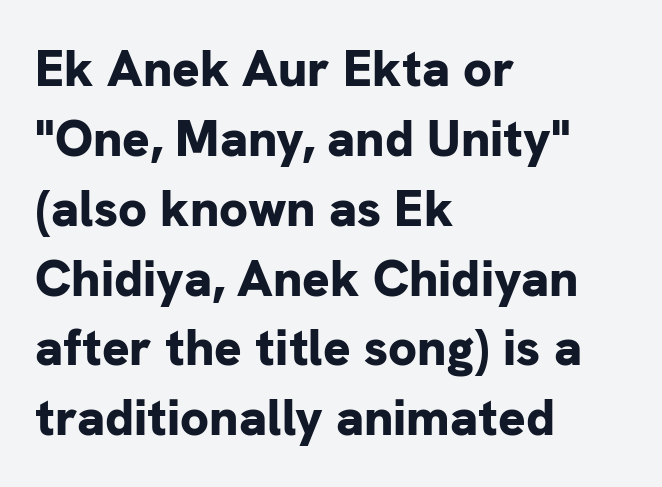
Q: Is the text bold? A: Yes.
Q: Is the text italic (slanted)? A: No, it is upright.
Q: Is the typeface a serif or a sans-serif typeface? A: Sans-serif.
Q: Is the text underlined? A: No.
Q: How is the paragraph aligned? A: Left-aligned.
Q: Is the spacing between letters normal or unusually wide? A: Normal.
Q: Is the spacing between lines tight, normal or loose? A: Normal.
Q: Width (condensed, normal, or wide)? A: Normal.
Q: Stroke contrast? A: Low.
Q: x-height? A: Medium.
Q: Monospaced? A: No.
